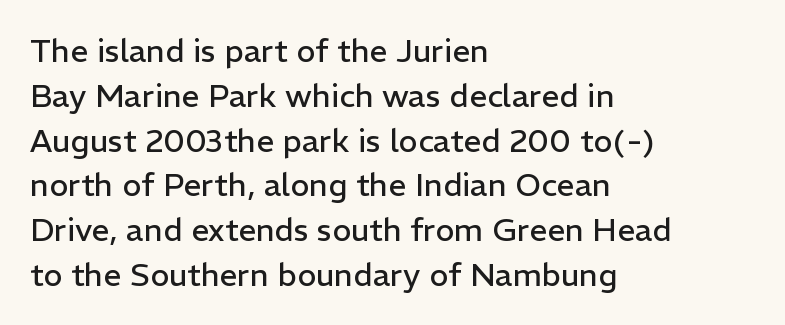
Q: Is the text bold? A: No.
Q: Is the text italic (slanted)? A: No, it is upright.
Q: Is the typeface a serif or a sans-serif typeface? A: Sans-serif.
Q: Is the text underlined? A: No.
Q: How is the paragraph aligned? A: Left-aligned.
Q: Is the spacing between letters normal or unusually wide? A: Normal.
Q: Is the spacing between lines tight, normal or loose? A: Normal.
Q: Width (condensed, normal, or wide)? A: Normal.
Q: Stroke contrast? A: Low.
Q: x-height? A: Medium.
Q: Monospaced? A: No.
